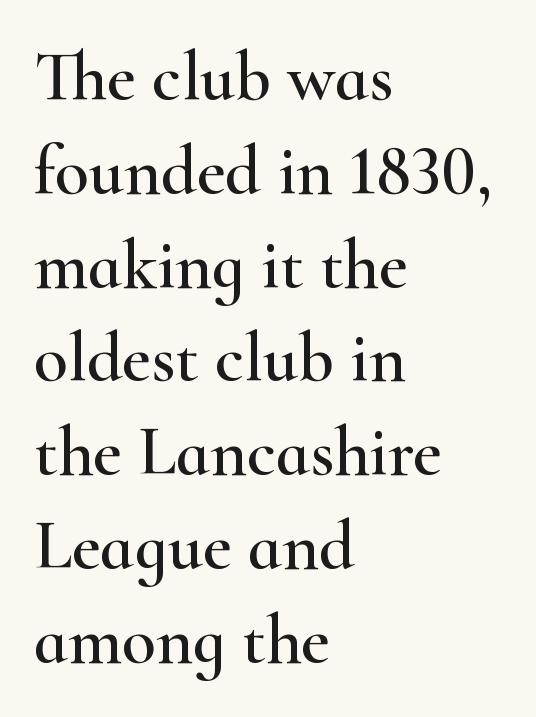
Q: Is the text italic (slanted)? A: No, it is upright.
Q: Is the typeface a serif or a sans-serif typeface? A: Serif.
Q: Is the text underlined? A: No.
Q: How is the paragraph aligned? A: Left-aligned.
Q: Is the spacing between letters normal or unusually wide? A: Normal.
Q: Is the spacing between lines tight, normal or loose? A: Normal.
Q: Width (condensed, normal, or wide)? A: Wide.
Q: Stroke contrast? A: High.
Q: x-height? A: Small.
Q: Monospaced? A: No.
